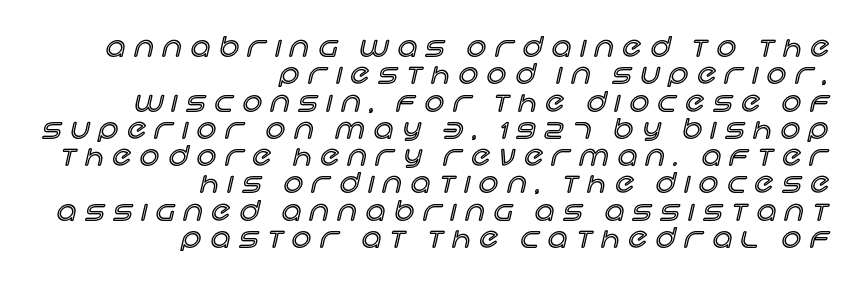
Q: Is the text italic (slanted)? A: Yes.
Q: Is the text underlined? A: No.
Q: How is the paragraph aligned? A: Right-aligned.
Q: Is the spacing between letters normal or unusually wide? A: Unusually wide.
Q: Is the spacing between lines tight, normal or loose? A: Tight.
